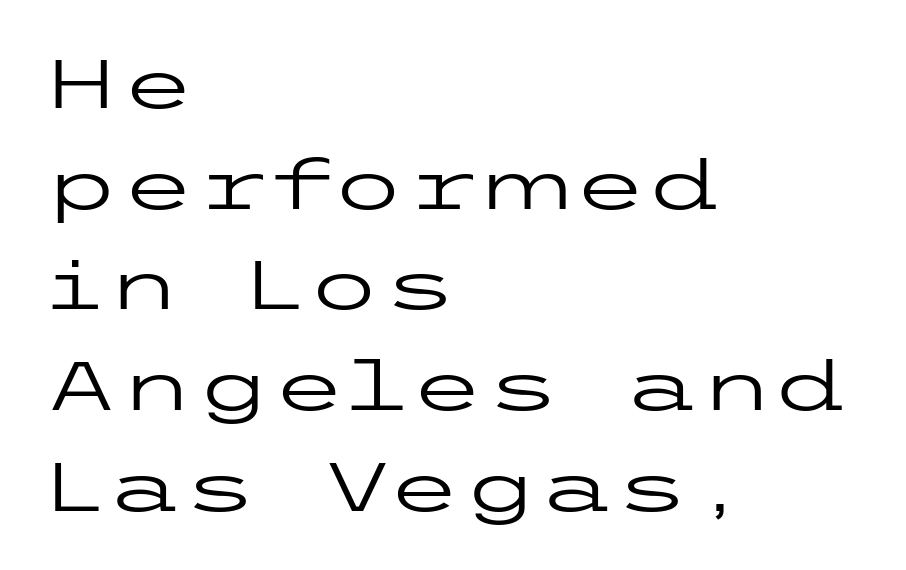
Short and long lines alike share a common starting point at left. The baseline area is clear. A typesetter would call this zero additional tracking. Is the stroke heavy? The answer is a plain regular-or-lighter. This sample keeps an unexceptional amount of space between lines. Each letter's strokes conclude bluntly, with no projecting serifs.
